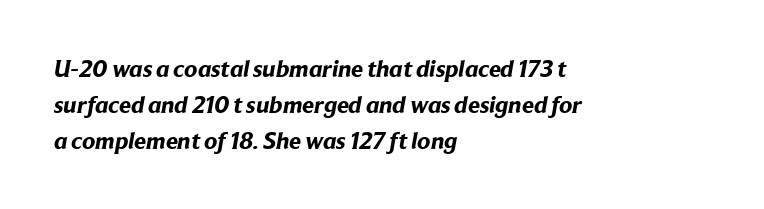
In terms of weight, the rendering is a true, heavy bold. Horizontal alignment here is leftward, the default for most running prose. Baseline-to-baseline distance is the conventional proportion of letter height. These lines keep a tight, regular rhythm from letter to letter. Quick note: underline off.
